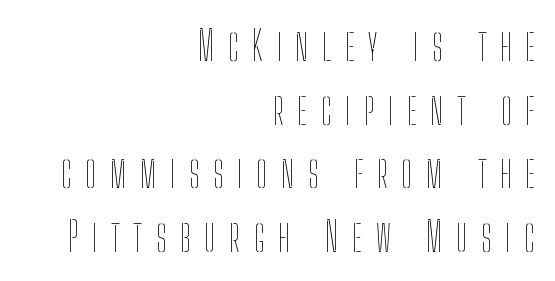
{"italic": "no", "bold": "no", "weight": "thin", "width": "condensed", "stroke_contrast": "low", "x_height": "medium", "monospaced": "no", "underline": "no", "align": "right", "line_spacing": "normal", "line_spacing_ratio": 1.55, "letter_spacing": "wide", "letter_spacing_em": 0.33, "glyph_px": 41}
